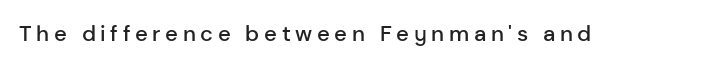
Q: Is the text bold? A: Semi-bold.
Q: Is the text italic (slanted)? A: No, it is upright.
Q: Is the text underlined? A: No.
Q: Is the spacing between letters normal or unusually wide? A: Unusually wide.
